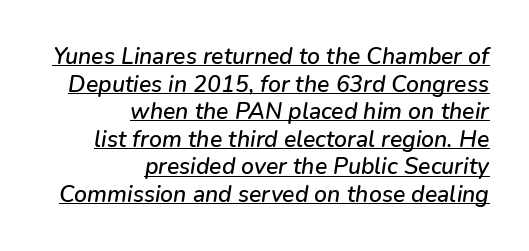
Somebody hit Ctrl+U on this one — the words are underlined. Students, note that the glyphs here touch the page at normal intervals. The setting favours the right margin, as signatures and pull-quotes sometimes do. This is oblique type, the kind used for emphasis or titles.
